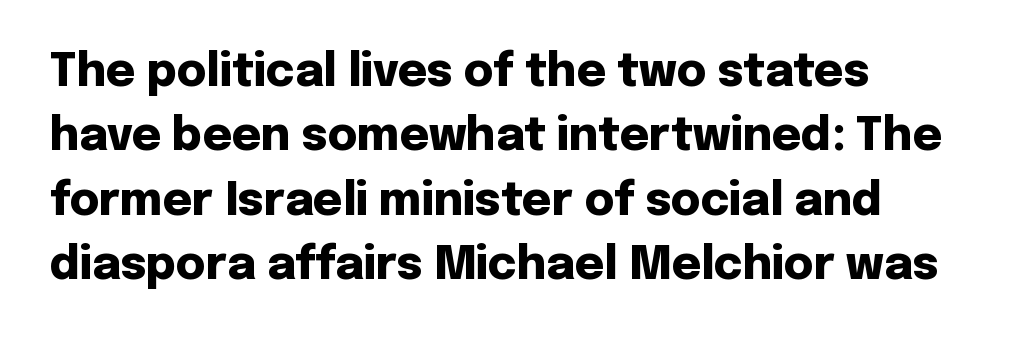
The image shows 45 px heavy sans-serif type, upright; set left-aligned, normal line spacing (1.43x), normal letter spacing, not underlined; low stroke contrast and a medium x-height.
